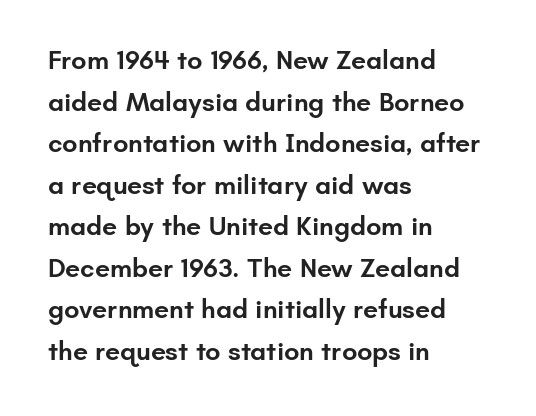
The foot of each line stays bare and open. Teacher's note: observe the even left margin — that is flush-left alignment. Summary of vertical rhythm: regular, with standard interline spacing. The typesetting leans somewhat heavy: a semibold. The lettering stays uniformly vertical, giving the passage a roman look.
